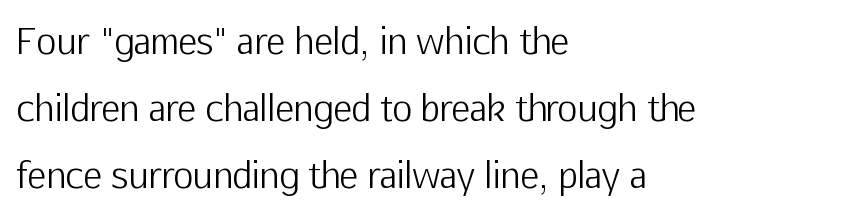
Reading down the block, your eye returns to a fixed left position each line. The type family on display is of the sans-serif kind. Reading down the column, the eye jumps a long way to each next line. The words here are not underlined. The typography opts for an upright posture over an oblique one.
